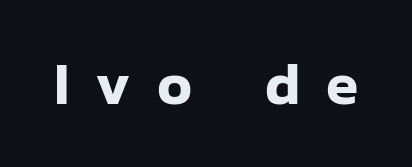
Q: Is the text italic (slanted)? A: No, it is upright.
Q: Is the typeface a serif or a sans-serif typeface? A: Sans-serif.
Q: Is the text underlined? A: No.
Q: Is the spacing between letters normal or unusually wide? A: Unusually wide.
Q: Width (condensed, normal, or wide)? A: Normal.
Q: Stroke contrast? A: Low.
Q: x-height? A: Medium.
Q: Monospaced? A: No.
